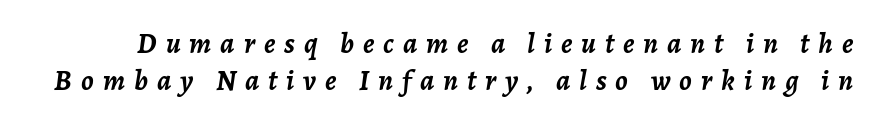
These lines carry a lot of weight — the face is fully bold. Italic: yes, the glyphs are oblique. Each row of text sits above clean, open space. This sample keeps an unexceptional amount of space between lines.
